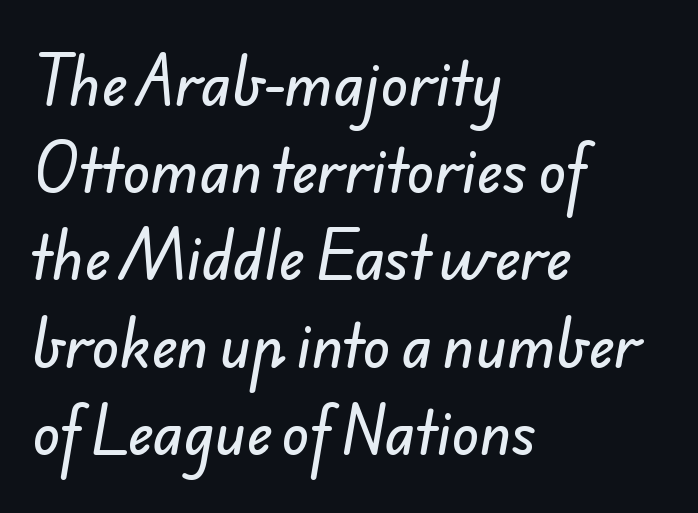
{"serif": "no", "width": "normal", "stroke_contrast": "low", "x_height": "small", "monospaced": "no", "underline": "no", "align": "left", "line_spacing": "normal", "line_spacing_ratio": 1.53, "letter_spacing": "normal", "letter_spacing_em": 0.0, "glyph_px": 57}
